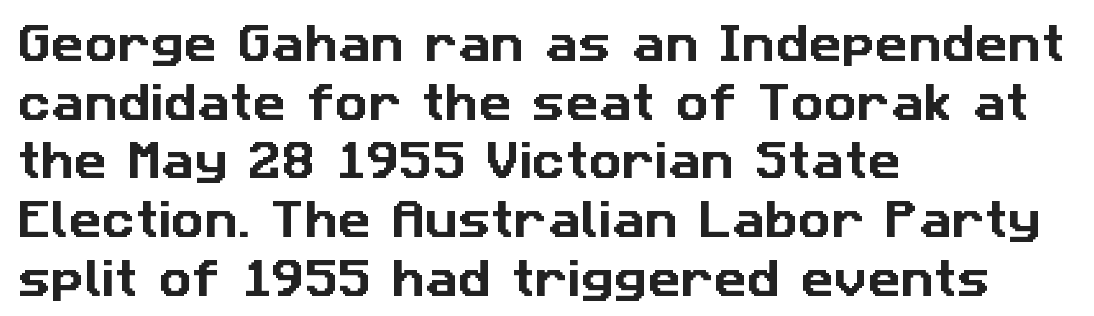
{"serif": "no", "width": "normal", "stroke_contrast": "low", "x_height": "medium", "monospaced": "no", "underline": "no", "align": "left", "line_spacing": "normal", "line_spacing_ratio": 1.43, "letter_spacing": "normal", "letter_spacing_em": 0.0, "glyph_px": 41}
